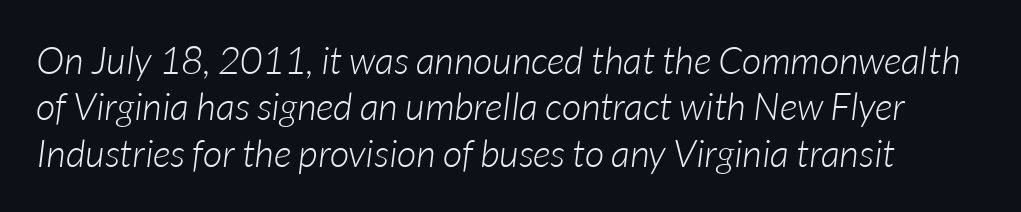
Any mark beneath the type? The region is blank. The passage shown is typed in a proportional face where columns would drift. The weight tops out at a normal text grade. The text carries the slant typical of an italic or oblique font. Observe the ordinary spacing: letters are neighbours, not strangers.
